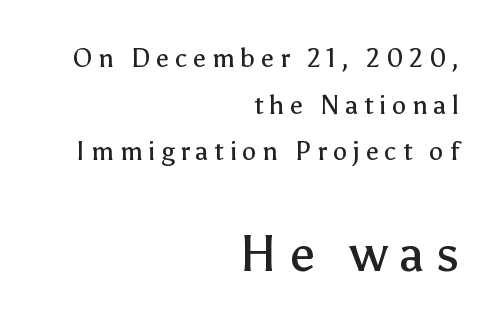
{"serif": "no", "italic": "no", "bold": "no", "weight": "regular", "width": "normal", "stroke_contrast": "low", "x_height": "medium", "monospaced": "no", "underline": "no", "align": "right", "line_spacing_ratio": 1.79, "letter_spacing": "wide", "letter_spacing_em": 0.22, "larger_block": "second", "size_ratio": 1.96, "glyph_px": 51}
